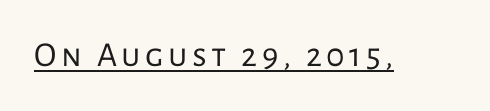
The image shows 35 px regular-weight sans-serif type, upright; set underlined; low stroke contrast and a medium x-height.
